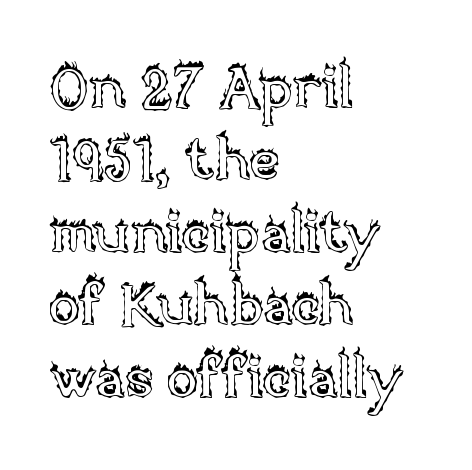
Q: Is the text italic (slanted)? A: No, it is upright.
Q: Is the text underlined? A: No.
Q: How is the paragraph aligned? A: Left-aligned.
Q: Is the spacing between letters normal or unusually wide? A: Normal.
Q: Is the spacing between lines tight, normal or loose? A: Normal.
Q: Width (condensed, normal, or wide)? A: Normal.
Q: x-height? A: Large.
Q: Monospaced? A: No.
